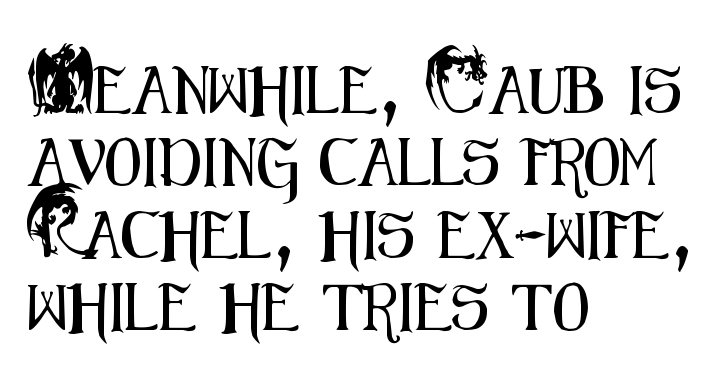
{"serif": "no", "italic": "no", "width": "condensed", "stroke_contrast": "medium", "x_height": "small", "monospaced": "no", "underline": "no", "align": "left", "line_spacing": "normal", "line_spacing_ratio": 1.54, "letter_spacing": "normal", "letter_spacing_em": 0.0, "glyph_px": 47}
